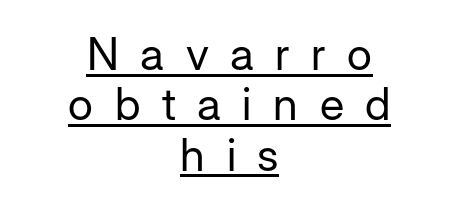
The image shows 45 px regular-weight sans-serif type, upright; set centered, tight line spacing (1.12x), unusually wide letter spacing (+0.48 em), underlined; low stroke contrast and a medium x-height.
